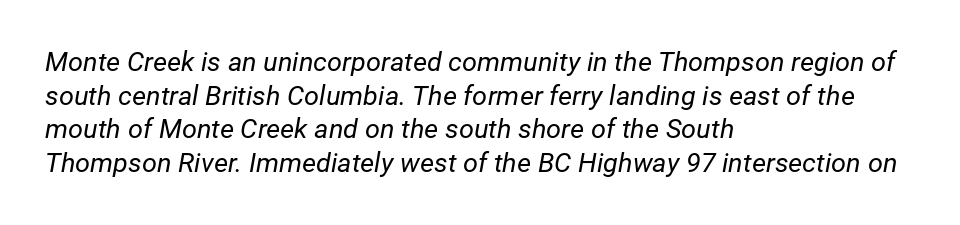
The image shows 27 px text type, italic (leaning right); set left-aligned, normal line spacing (1.25x), normal letter spacing, not underlined.
